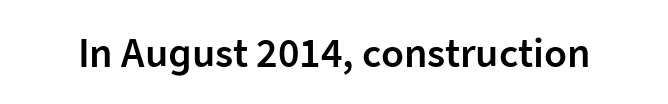
Q: Is the text bold? A: Semi-bold.
Q: Is the text italic (slanted)? A: No, it is upright.
Q: Is the typeface a serif or a sans-serif typeface? A: Sans-serif.
Q: Is the text underlined? A: No.
Q: Is the spacing between letters normal or unusually wide? A: Normal.
Q: Width (condensed, normal, or wide)? A: Normal.
Q: Stroke contrast? A: Low.
Q: x-height? A: Medium.
Q: Monospaced? A: No.
